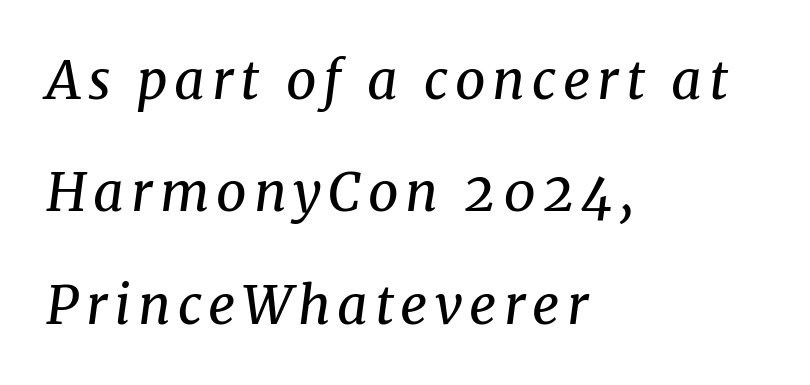
The letters look calm and open, with moderate or lighter stems. The passage is arranged the way most books set body copy — flush left. Here the designer chose a conventional face with non-uniform glyph widths. You can tell from the footed stems that serif type was used.
